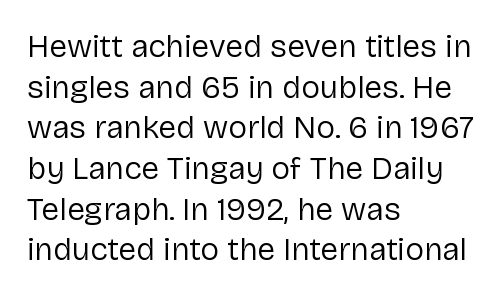
{"serif": "no", "italic": "no", "bold": "no", "weight": "regular", "width": "normal", "stroke_contrast": "low", "x_height": "medium", "monospaced": "no", "underline": "no", "align": "left", "line_spacing": "normal", "line_spacing_ratio": 1.27, "letter_spacing": "normal", "letter_spacing_em": 0.0, "glyph_px": 32}
